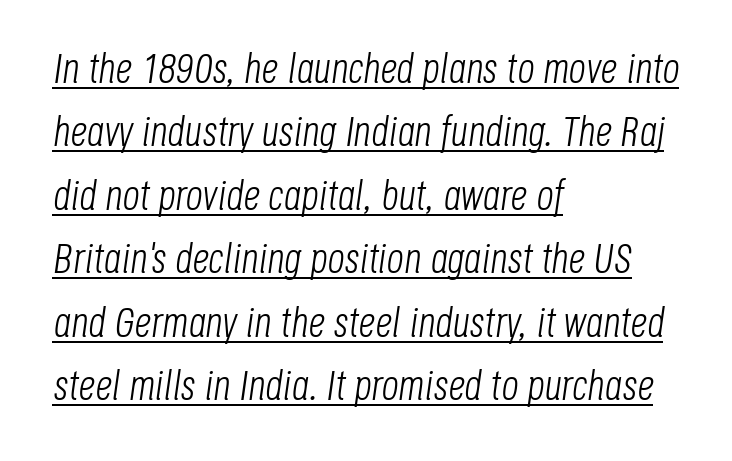
Q: Is the text bold? A: No.
Q: Is the text italic (slanted)? A: Yes, it leans right by about 8 degrees.
Q: Is the text underlined? A: Yes.
Q: How is the paragraph aligned? A: Left-aligned.
Q: Is the spacing between letters normal or unusually wide? A: Normal.
Q: Is the spacing between lines tight, normal or loose? A: Normal.
Q: Width (condensed, normal, or wide)? A: Condensed.
Q: Stroke contrast? A: Low.
Q: x-height? A: Large.
Q: Monospaced? A: No.
